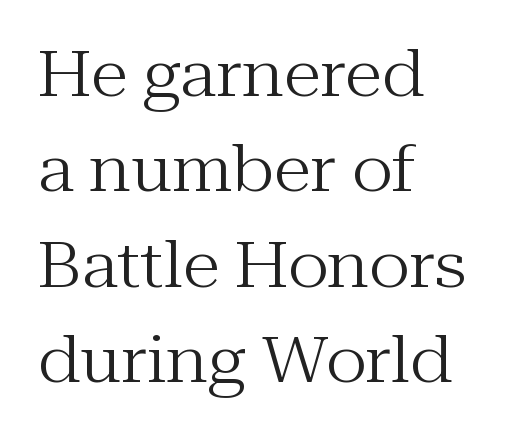
The image shows 62 px regular-weight serif type, upright; set left-aligned, normal line spacing (1.54x), normal letter spacing, not underlined; medium stroke contrast and a medium x-height.
